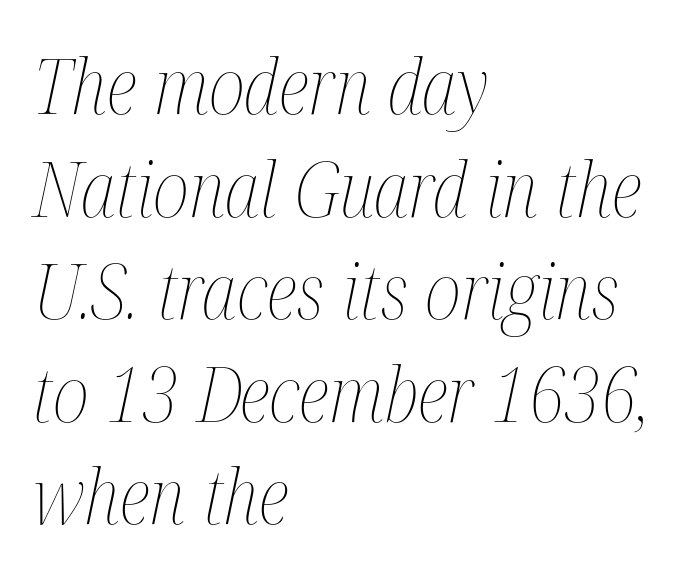
Casual observation: everything's shoved over to the left. It's the slanting kind of type. The baseline area is clear. Unbolded letterforms with no extra heft.
